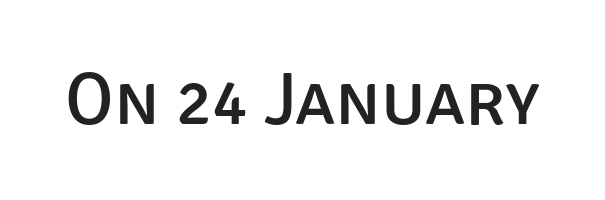
Q: Is the text italic (slanted)? A: No, it is upright.
Q: Is the typeface a serif or a sans-serif typeface? A: Sans-serif.
Q: Is the text underlined? A: No.
Q: Is the spacing between letters normal or unusually wide? A: Normal.
Q: Width (condensed, normal, or wide)? A: Normal.
Q: Stroke contrast? A: Low.
Q: x-height? A: Large.
Q: Monospaced? A: No.
